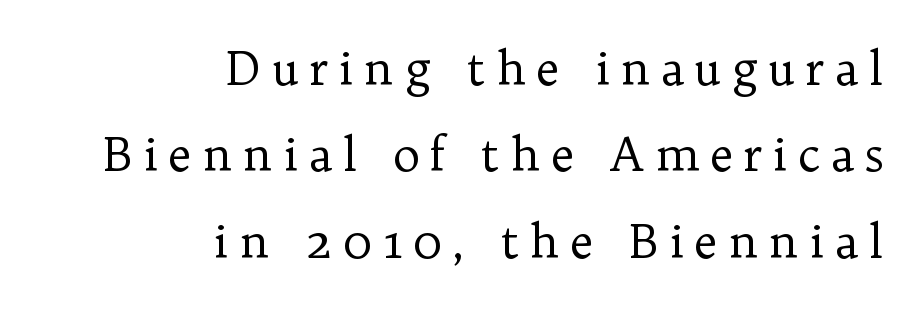
Q: Is the text bold? A: No.
Q: Is the text italic (slanted)? A: No, it is upright.
Q: Is the typeface a serif or a sans-serif typeface? A: Serif.
Q: Is the text underlined? A: No.
Q: How is the paragraph aligned? A: Right-aligned.
Q: Is the spacing between letters normal or unusually wide? A: Unusually wide.
Q: Width (condensed, normal, or wide)? A: Normal.
Q: Stroke contrast? A: Low.
Q: x-height? A: Medium.
Q: Monospaced? A: No.
